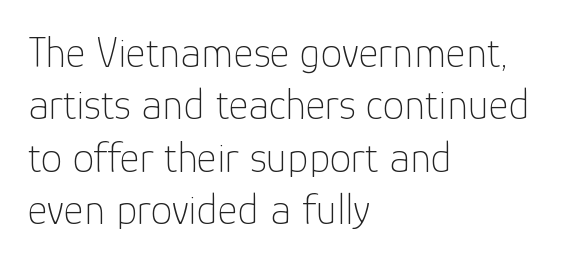
Q: Is the text bold? A: No.
Q: Is the text italic (slanted)? A: No, it is upright.
Q: Is the typeface a serif or a sans-serif typeface? A: Sans-serif.
Q: Is the text underlined? A: No.
Q: How is the paragraph aligned? A: Left-aligned.
Q: Is the spacing between letters normal or unusually wide? A: Normal.
Q: Width (condensed, normal, or wide)? A: Normal.
Q: Stroke contrast? A: Low.
Q: x-height? A: Medium.
Q: Monospaced? A: No.
